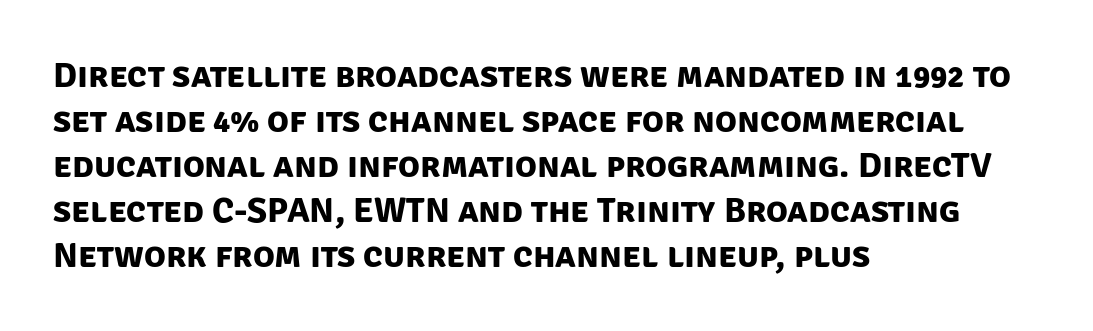
The rendering uses natural spacing where letterforms have individual widths. The type family on display is of the sans-serif kind. Each line starts at the same left margin while the right side varies. This rendering features lettering with no underline. This rendering leaves character spacing at its baseline value. The vertical gap from one line to the next is medium.
